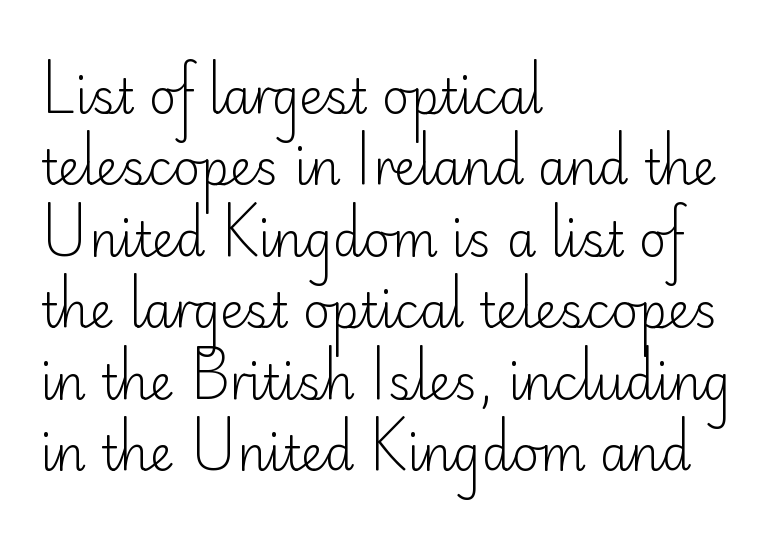
The image shows 47 px light sans-serif type, upright; set left-aligned, normal line spacing (1.52x), normal letter spacing, not underlined; low stroke contrast and a small x-height.
